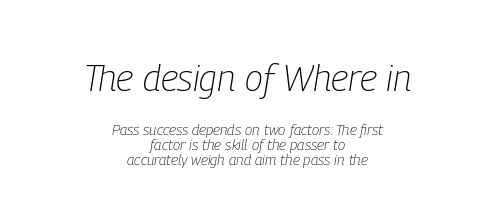
Q: Is the text bold? A: No.
Q: Is the text italic (slanted)? A: Yes, it leans right by about 9 degrees.
Q: Is the text underlined? A: No.
Q: How is the paragraph aligned? A: Centered.
Q: Is the spacing between letters normal or unusually wide? A: Normal.
Q: Is the spacing between lines tight, normal or loose? A: Tight.
Q: Which block of text is set in a larger size, the first (top) or the second (bottom)? A: The first (top) one.
Q: Width (condensed, normal, or wide)? A: Condensed.
Q: Stroke contrast? A: Low.
Q: x-height? A: Medium.
Q: Monospaced? A: No.
